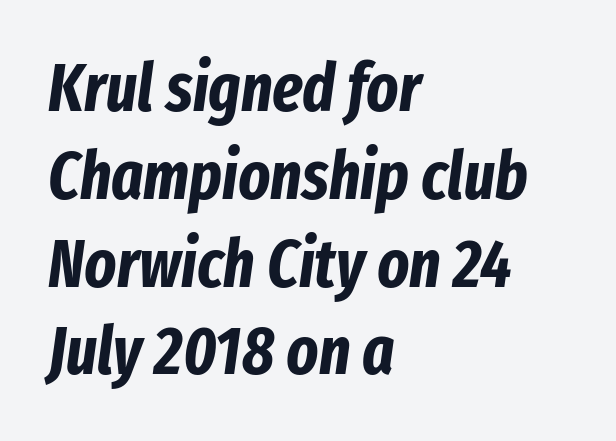
Q: Is the text bold? A: Yes.
Q: Is the text italic (slanted)? A: Yes, it leans right by about 8 degrees.
Q: Is the text underlined? A: No.
Q: How is the paragraph aligned? A: Left-aligned.
Q: Is the spacing between letters normal or unusually wide? A: Normal.
Q: Is the spacing between lines tight, normal or loose? A: Normal.
Q: Width (condensed, normal, or wide)? A: Condensed.
Q: Stroke contrast? A: Low.
Q: x-height? A: Medium.
Q: Monospaced? A: No.
